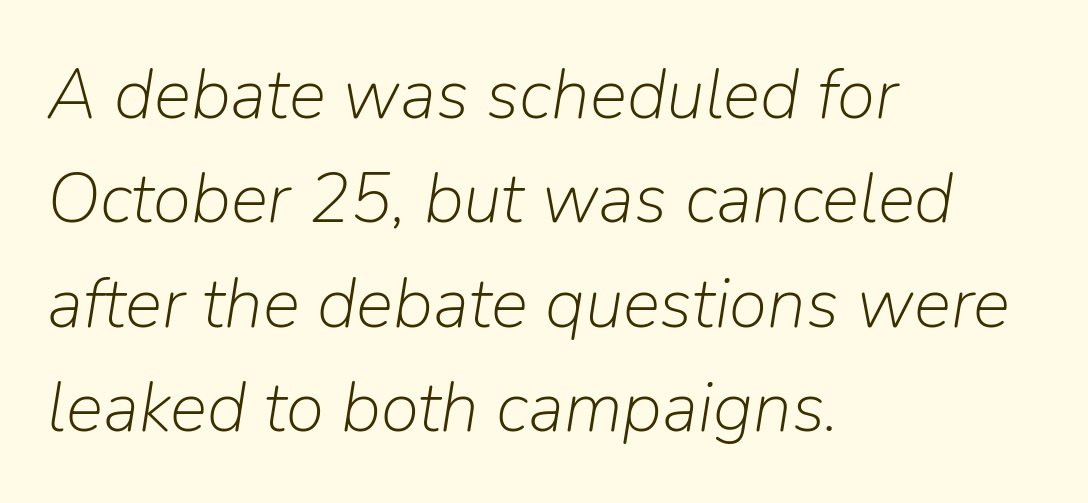
Emphasis-style slanted type is in use. Weight class: somewhere from thin through regular. Between one letter and the next there's only the usual sliver of space. Is this a fixed-width face? No — the glyphs have proportional, varying widths. Bare-footed words on every line. Where is the straight margin? On the left.
